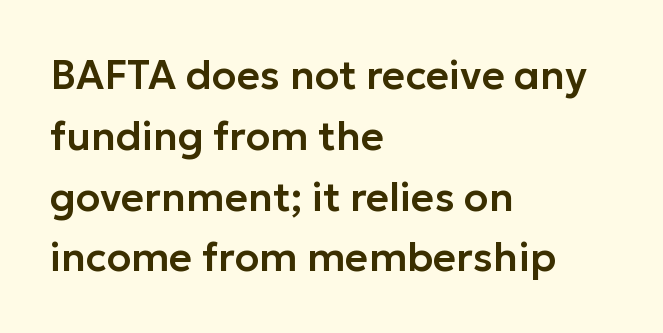
This sample uses plain, unmodified letter spacing. Stroke terminals: plain, sans-serif. Whoever set this chose a conventional vertical rhythm. In terms of posture, this sample is upright.
